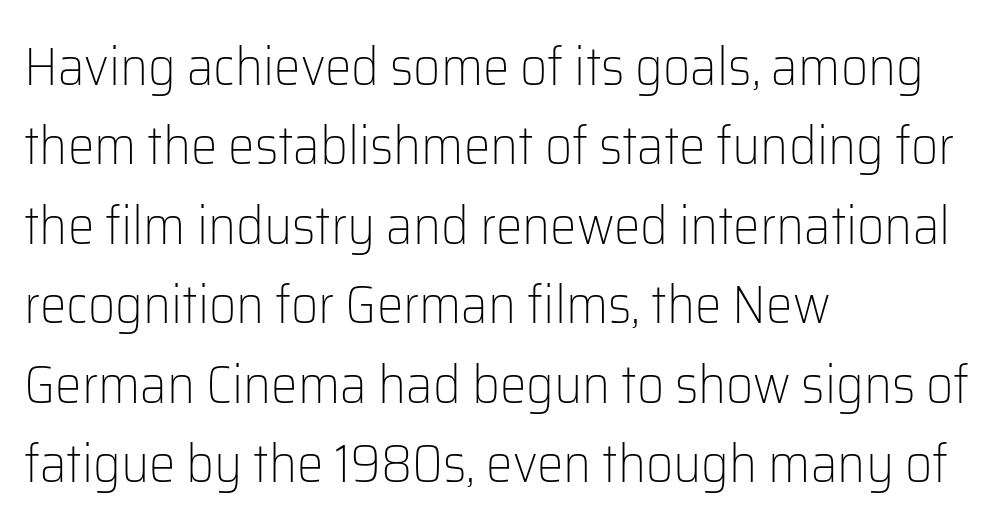
Q: Is the text bold? A: No.
Q: Is the text italic (slanted)? A: No, it is upright.
Q: Is the typeface a serif or a sans-serif typeface? A: Sans-serif.
Q: Is the text underlined? A: No.
Q: How is the paragraph aligned? A: Left-aligned.
Q: Is the spacing between letters normal or unusually wide? A: Normal.
Q: Is the spacing between lines tight, normal or loose? A: Normal.
Q: Width (condensed, normal, or wide)? A: Normal.
Q: Stroke contrast? A: Low.
Q: x-height? A: Medium.
Q: Monospaced? A: No.
